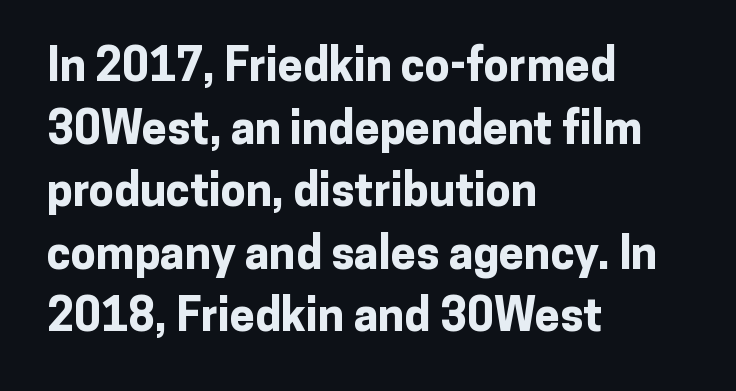
This block has exactly the height ordinary leading produces. Typesetter's note: full bold, strokes at maximum text heaviness. The paragraph has a hard left edge and a soft right edge. Every character sits straight up, as roman type does. Serif or sans? Sans — the stroke terminals are bare.
